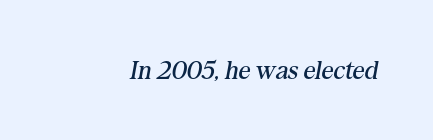
{"italic": "yes", "lean": "right", "slant_degrees": 10, "bold": "no", "underline": "no", "letter_spacing": "normal", "letter_spacing_em": 0.0, "glyph_px": 26}
